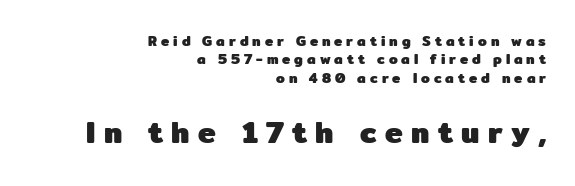
The image shows 30 px heavy sans-serif type, upright; set right-aligned, normal line spacing (1.31x), unusually wide letter spacing (+0.28 em), not underlined; the second (bottom) block is 2.14x larger; low stroke contrast and a medium x-height.
